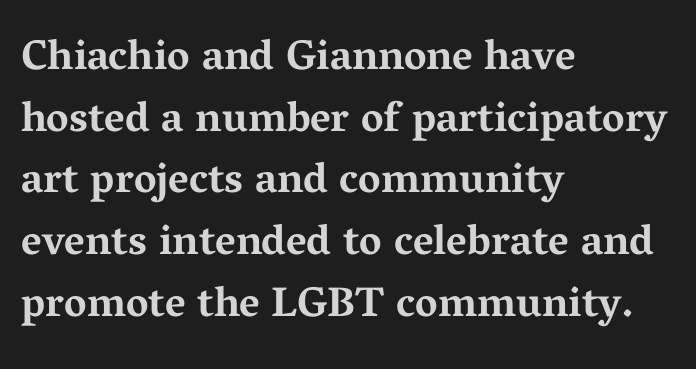
{"serif": "yes", "italic": "no", "bold": "yes", "weight": "bold", "width": "wide", "stroke_contrast": "medium", "x_height": "medium", "monospaced": "no", "underline": "no", "align": "left", "line_spacing": "normal", "line_spacing_ratio": 1.47, "letter_spacing": "normal", "letter_spacing_em": 0.0, "glyph_px": 42}
